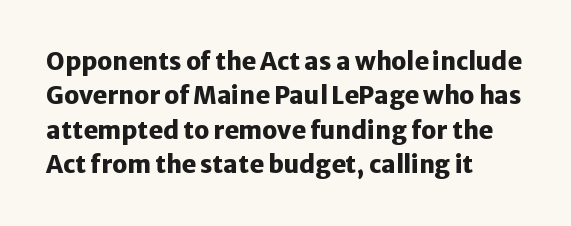
Q: Is the text bold? A: Yes.
Q: Is the text italic (slanted)? A: No, it is upright.
Q: Is the text underlined? A: No.
Q: How is the paragraph aligned? A: Left-aligned.
Q: Is the spacing between letters normal or unusually wide? A: Normal.
Q: Is the spacing between lines tight, normal or loose? A: Normal.
